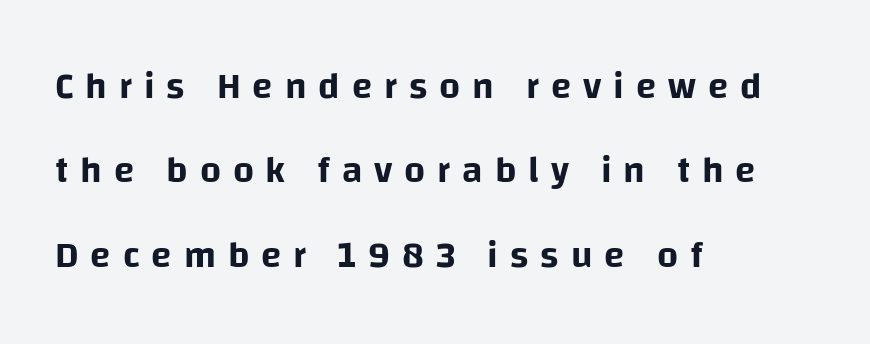
Spacing between characters has been opened up far beyond the box default. Line beginnings align vertically; line endings do not. Character widths vary here, with narrow letters taking less room than wide ones. The letters carry no serifs — their stems end cleanly without finishing strokes. What's the leading like? Stretched, with rows far apart. Descenders hang freely into open space.
